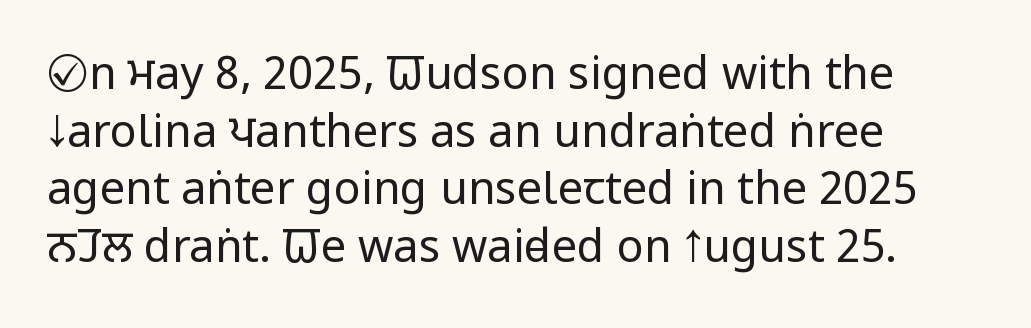
Q: Is the text bold? A: No.
Q: Is the text italic (slanted)? A: No, it is upright.
Q: Is the typeface a serif or a sans-serif typeface? A: Sans-serif.
Q: Is the text underlined? A: No.
Q: How is the paragraph aligned? A: Left-aligned.
Q: Is the spacing between letters normal or unusually wide? A: Normal.
Q: Is the spacing between lines tight, normal or loose? A: Normal.
Q: Width (condensed, normal, or wide)? A: Condensed.
Q: Stroke contrast? A: Low.
Q: x-height? A: Large.
Q: Monospaced? A: No.
